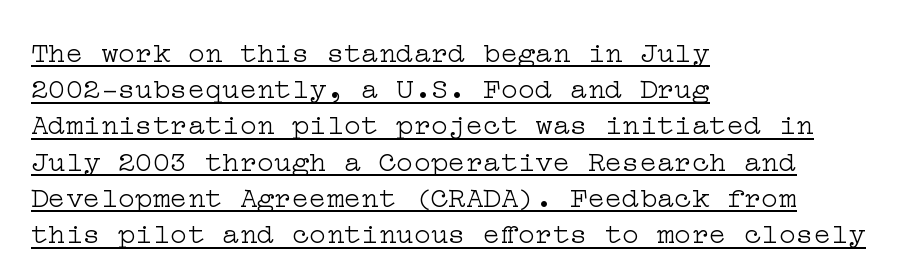
Q: Is the text bold? A: No.
Q: Is the text italic (slanted)? A: No, it is upright.
Q: Is the typeface a serif or a sans-serif typeface? A: Serif.
Q: Is the text underlined? A: Yes.
Q: How is the paragraph aligned? A: Left-aligned.
Q: Is the spacing between letters normal or unusually wide? A: Normal.
Q: Is the spacing between lines tight, normal or loose? A: Normal.
Q: Width (condensed, normal, or wide)? A: Wide.
Q: Stroke contrast? A: Low.
Q: x-height? A: Medium.
